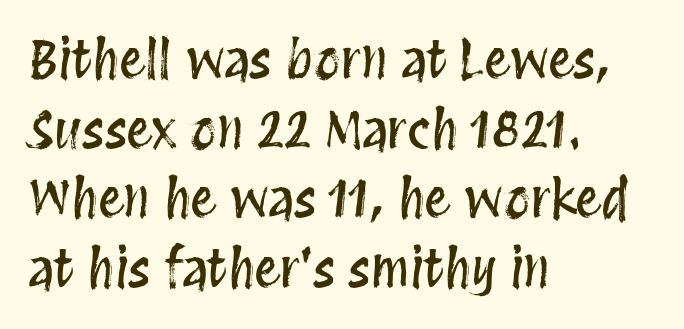
Varying glyph widths throughout — classic text-font behaviour. This rendering features lettering with no underline. The rendering keeps characters at their native spacing. Visually the block forms a straight wall on the left and a jagged coastline on the right. A normal amount of white space separates one row of letters from the next. The lettering stays uniformly vertical, giving the passage a roman look.
